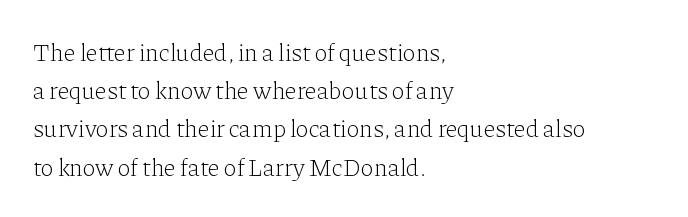
Q: Is the text bold? A: No.
Q: Is the text italic (slanted)? A: No, it is upright.
Q: Is the text underlined? A: No.
Q: How is the paragraph aligned? A: Left-aligned.
Q: Is the spacing between letters normal or unusually wide? A: Normal.
Q: Is the spacing between lines tight, normal or loose? A: Normal.
